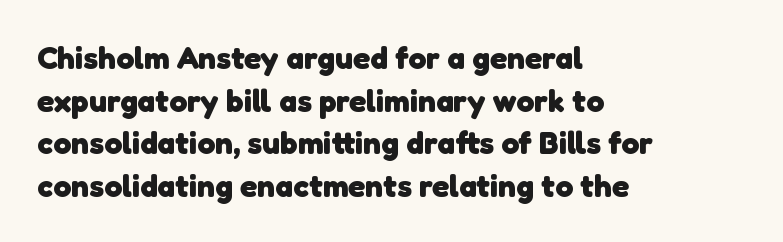
Q: Is the text bold? A: Yes.
Q: Is the typeface a serif or a sans-serif typeface? A: Sans-serif.
Q: Is the text underlined? A: No.
Q: How is the paragraph aligned? A: Left-aligned.
Q: Is the spacing between letters normal or unusually wide? A: Normal.
Q: Is the spacing between lines tight, normal or loose? A: Normal.
Q: Width (condensed, normal, or wide)? A: Normal.
Q: Stroke contrast? A: Low.
Q: x-height? A: Medium.
Q: Monospaced? A: No.
